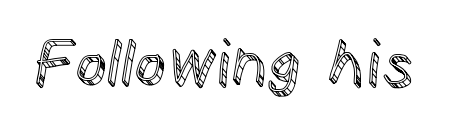
Q: Is the text italic (slanted)? A: Yes.
Q: Is the text underlined? A: No.
Q: Is the spacing between letters normal or unusually wide? A: Normal.
Q: Width (condensed, normal, or wide)? A: Normal.
Q: x-height? A: Large.
Q: Monospaced? A: No.
